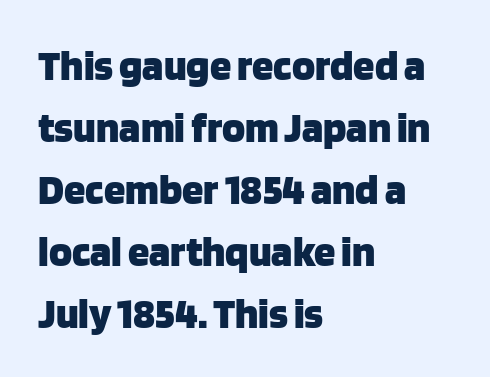
Q: Is the text bold? A: Yes.
Q: Is the text italic (slanted)? A: No, it is upright.
Q: Is the typeface a serif or a sans-serif typeface? A: Sans-serif.
Q: Is the text underlined? A: No.
Q: How is the paragraph aligned? A: Left-aligned.
Q: Is the spacing between letters normal or unusually wide? A: Normal.
Q: Is the spacing between lines tight, normal or loose? A: Normal.
Q: Width (condensed, normal, or wide)? A: Normal.
Q: Stroke contrast? A: Low.
Q: x-height? A: Large.
Q: Monospaced? A: No.
